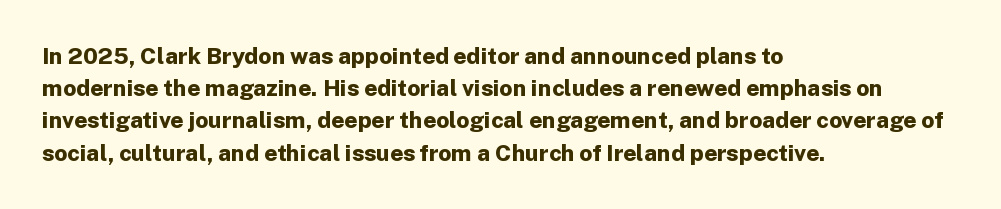
Teacher's note: observe the even left margin — that is flush-left alignment. Tracking here is standard; glyphs follow each other at the usual distance. Horizontal bands of white between lines are of average thickness. Is the type bold? Yes — the strokes are clearly thick and heavy. This is the regular roman posture of the typeface.
